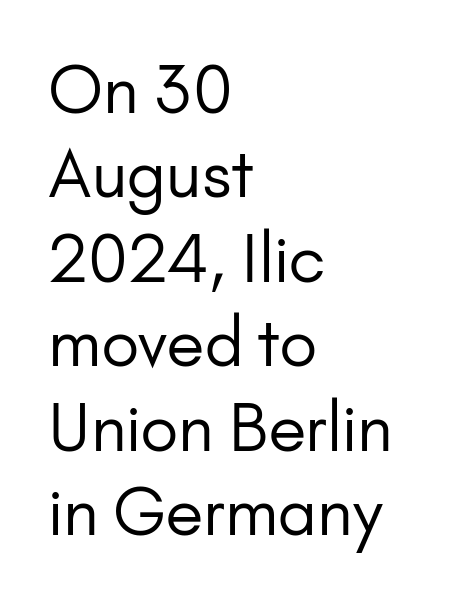
Q: Is the text bold? A: No.
Q: Is the text italic (slanted)? A: No, it is upright.
Q: Is the typeface a serif or a sans-serif typeface? A: Sans-serif.
Q: Is the text underlined? A: No.
Q: How is the paragraph aligned? A: Left-aligned.
Q: Is the spacing between letters normal or unusually wide? A: Normal.
Q: Is the spacing between lines tight, normal or loose? A: Normal.
Q: Width (condensed, normal, or wide)? A: Normal.
Q: Stroke contrast? A: Low.
Q: x-height? A: Small.
Q: Monospaced? A: No.
